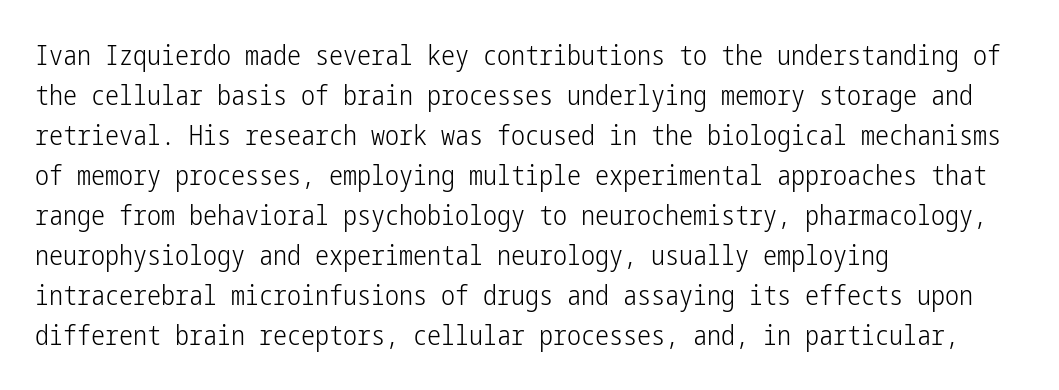
You could call the tracking neutral — neither tight nor loose. Style check: upright. The compositor pushed each line to the left boundary. No word sits above an underline. The typeface chosen for these lines omits serifs. The cut favours lightness, reaching ordinary text weight at its darkest.
